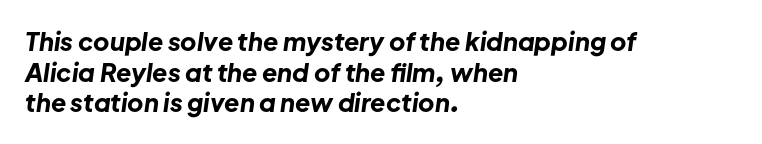
One-word summary of the alignment: left. Short note: letters normally spaced. Strong, thick strokes mark this as bold type. The axis of the letterforms is tilted away from vertical.
